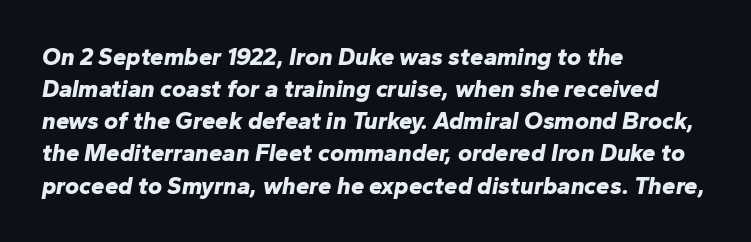
Q: Is the text bold? A: Yes.
Q: Is the text italic (slanted)? A: Yes, it leans right by about 10 degrees.
Q: Is the text underlined? A: No.
Q: How is the paragraph aligned? A: Left-aligned.
Q: Is the spacing between letters normal or unusually wide? A: Normal.
Q: Is the spacing between lines tight, normal or loose? A: Normal.
